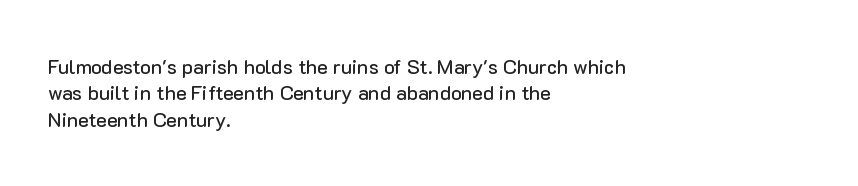
Default kerning and tracking; the words read as compact shapes. Evenly set lines give the paragraph a standard silhouette. In CSS terms this would be text-align: left. A bare baseline throughout the passage. Every character sits straight up, as roman type does.
